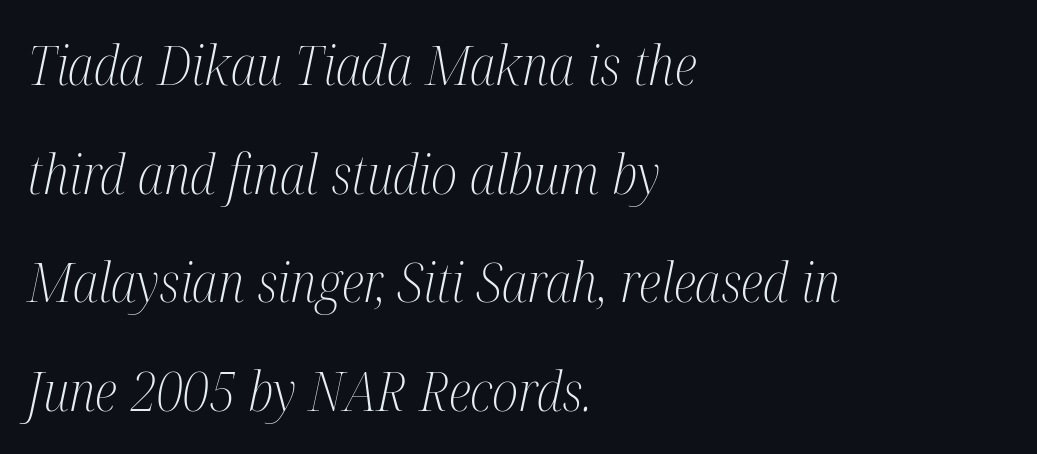
Characters follow at the spacing the type designer built in. The compositor pushed each line to the left boundary. Underline: absent. Type style note: has serifs.
